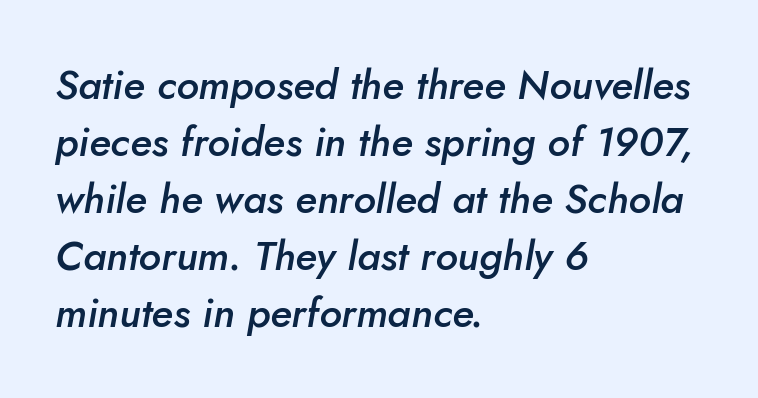
Q: Is the text bold? A: Semi-bold.
Q: Is the text italic (slanted)? A: Yes, it leans right by about 10 degrees.
Q: Is the text underlined? A: No.
Q: How is the paragraph aligned? A: Left-aligned.
Q: Is the spacing between letters normal or unusually wide? A: Normal.
Q: Is the spacing between lines tight, normal or loose? A: Normal.
Q: Width (condensed, normal, or wide)? A: Normal.
Q: Stroke contrast? A: Low.
Q: x-height? A: Small.
Q: Monospaced? A: No.
